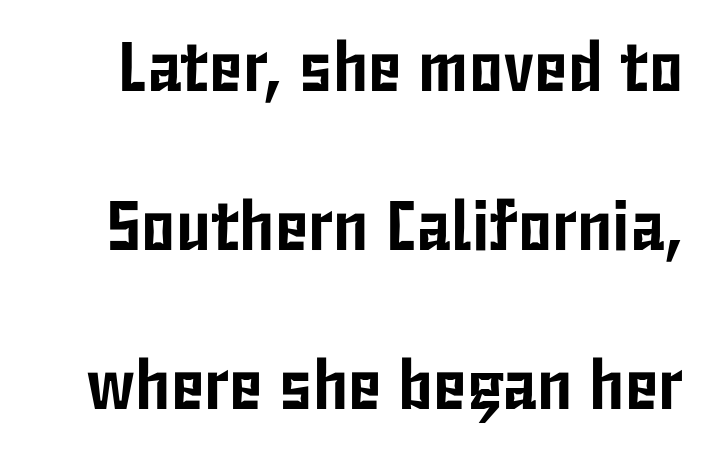
The image shows 70 px condensed sans-serif type, upright; set loose line spacing (2.27x), normal letter spacing, not underlined; low stroke contrast and a medium x-height.
